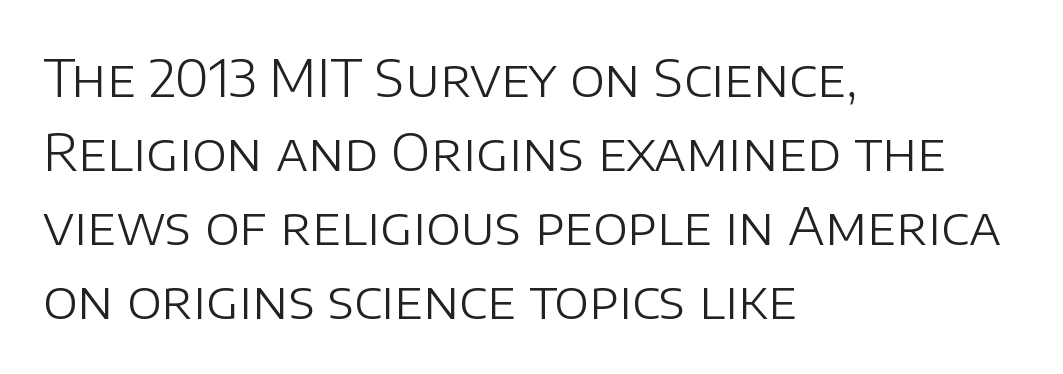
Q: Is the text bold? A: No.
Q: Is the text italic (slanted)? A: No, it is upright.
Q: Is the typeface a serif or a sans-serif typeface? A: Sans-serif.
Q: Is the text underlined? A: No.
Q: How is the paragraph aligned? A: Left-aligned.
Q: Is the spacing between letters normal or unusually wide? A: Normal.
Q: Is the spacing between lines tight, normal or loose? A: Normal.
Q: Width (condensed, normal, or wide)? A: Normal.
Q: Stroke contrast? A: Low.
Q: x-height? A: Large.
Q: Monospaced? A: No.
